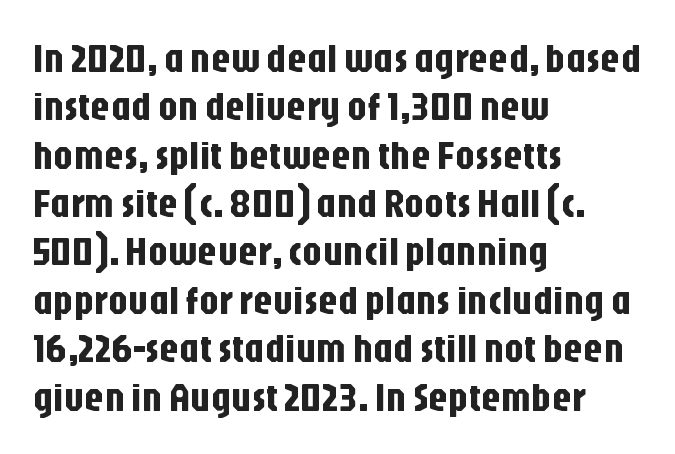
The strip under each line holds only bare page. Ordinary non-slanted type is in use. Looks like regular typesetting: each glyph gets only the width it needs. These lines keep a tight, regular rhythm from letter to letter.
